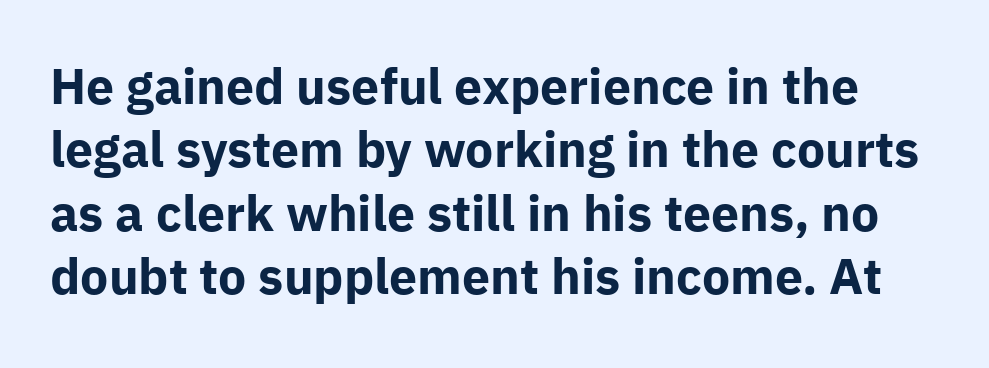
These lines were composed using upright roman letters. Inter-character spacing is left at the font's built-in metrics. Is this a sans? Yes — the strokes have no serifs. Weight check: bold — yes, fully. Character widths vary here, with narrow letters taking less room than wide ones. The rows are spaced the way most documents space them.
